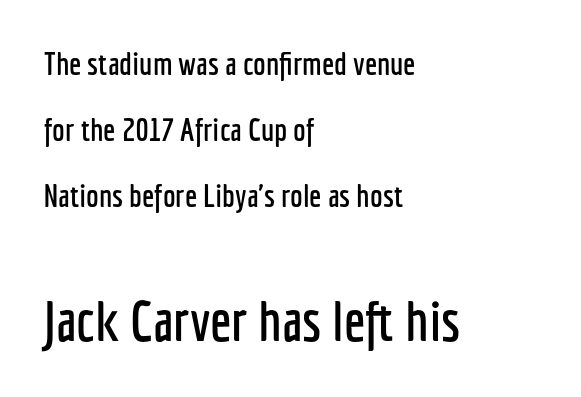
Rule under the text: the space is simply empty. Posture: straight, roman, zero tilt. Do the characters align in a grid? No, the font is proportional. Left-aligned paragraph, ragged on the right. These two chunks differ in scale, with the bottom chunk taking the larger measure. Leading: increased.
